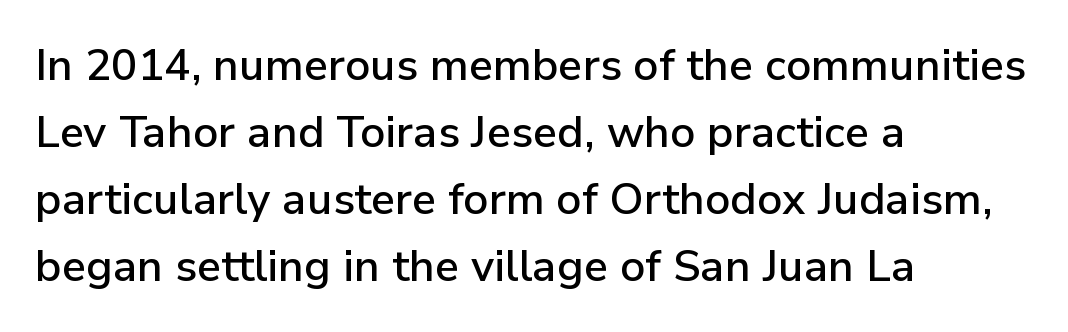
I'd call this a sans setting — the letters go barefoot. The passage shown stacks its lines at a standard gap. Spacing between characters is what you'd get straight out of the box. This is the regular roman posture of the typeface. The rendering uses natural spacing where letterforms have individual widths.
